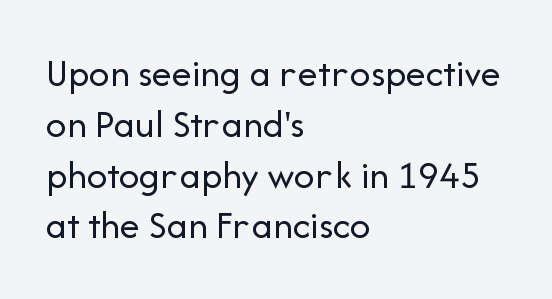
The image shows 40 px regular-weight sans-serif type, upright; set left-aligned, normal line spacing (1.27x), normal letter spacing, not underlined; low stroke contrast and a medium x-height.
